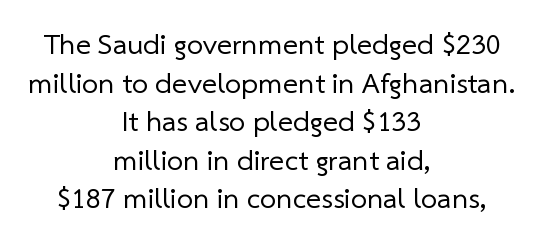
Q: Is the text bold? A: No.
Q: Is the typeface a serif or a sans-serif typeface? A: Sans-serif.
Q: Is the text underlined? A: No.
Q: How is the paragraph aligned? A: Centered.
Q: Is the spacing between letters normal or unusually wide? A: Normal.
Q: Is the spacing between lines tight, normal or loose? A: Normal.
Q: Width (condensed, normal, or wide)? A: Normal.
Q: Stroke contrast? A: Low.
Q: x-height? A: Medium.
Q: Monospaced? A: No.
